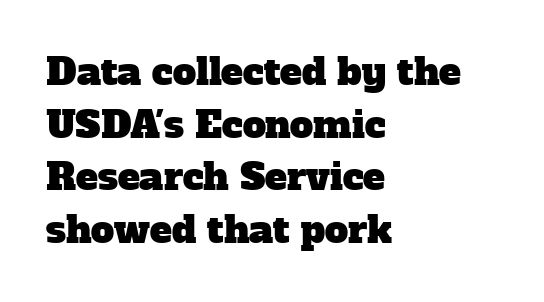
The image shows 37 px serif type; set left-aligned, normal line spacing (1.42x), normal letter spacing, not underlined; low stroke contrast and a medium x-height.
